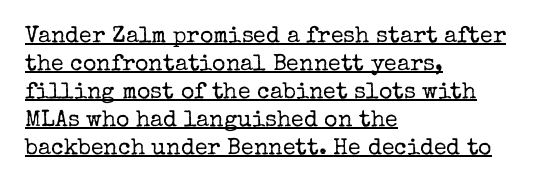
Q: Is the text bold? A: No.
Q: Is the text italic (slanted)? A: No, it is upright.
Q: Is the text underlined? A: Yes.
Q: How is the paragraph aligned? A: Left-aligned.
Q: Is the spacing between letters normal or unusually wide? A: Normal.
